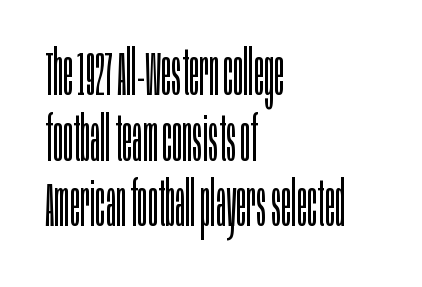
These lines huddle together more closely than default settings would place them. Unlike italic type, these characters show no tilt at all. Caption: face not bold, strokes unweighted. Quick note: underline off.
